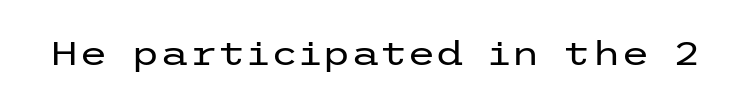
The image shows 33 px regular-weight, wide sans-serif type, upright; set normal letter spacing, not underlined; low stroke contrast and a medium x-height.
